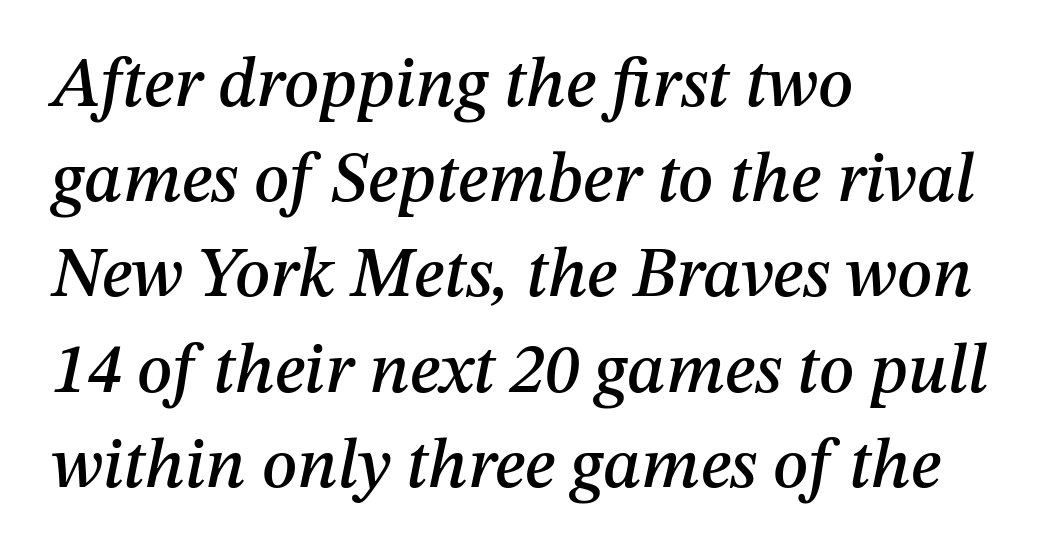
A typesetter would mark this as italic. Letters rest on an invisible, unmarked baseline. Character widths vary here, with narrow letters taking less room than wide ones. The letters sit at their default tracking, neither squeezed nor spread.
